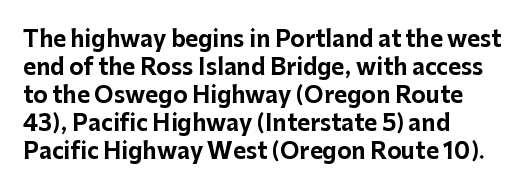
Q: Is the text bold? A: Yes.
Q: Is the text italic (slanted)? A: No, it is upright.
Q: Is the text underlined? A: No.
Q: How is the paragraph aligned? A: Left-aligned.
Q: Is the spacing between letters normal or unusually wide? A: Normal.
Q: Is the spacing between lines tight, normal or loose? A: Normal.
